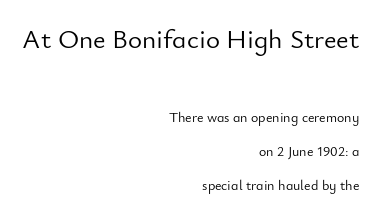
Q: Is the text bold? A: No.
Q: Is the text italic (slanted)? A: No, it is upright.
Q: Is the text underlined? A: No.
Q: How is the paragraph aligned? A: Right-aligned.
Q: Is the spacing between letters normal or unusually wide? A: Normal.
Q: Is the spacing between lines tight, normal or loose? A: Loose.
Q: Which block of text is set in a larger size, the first (top) or the second (bottom)? A: The first (top) one.
